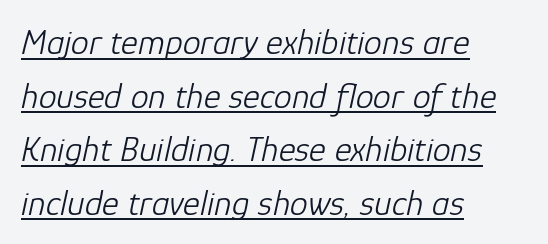
The image shows 36 px light type, italic (leaning right); set left-aligned, normal line spacing (1.49x), normal letter spacing, underlined; low stroke contrast and a medium x-height.
